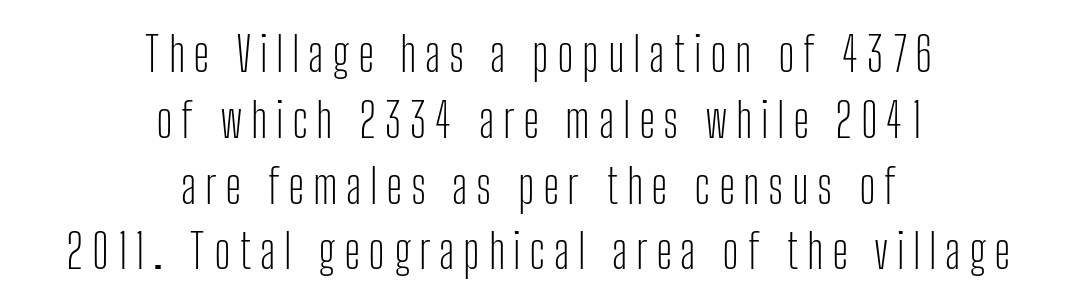
{"serif": "no", "italic": "no", "bold": "no", "weight": "light", "width": "condensed", "stroke_contrast": "low", "x_height": "medium", "monospaced": "no", "underline": "no", "align": "center", "line_spacing": "normal", "line_spacing_ratio": 1.4, "glyph_px": 47}
